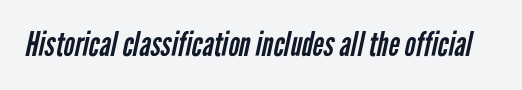
Q: Is the text bold? A: No.
Q: Is the typeface a serif or a sans-serif typeface? A: Sans-serif.
Q: Is the text underlined? A: No.
Q: Is the spacing between letters normal or unusually wide? A: Normal.
Q: Width (condensed, normal, or wide)? A: Condensed.
Q: Stroke contrast? A: Low.
Q: x-height? A: Medium.
Q: Monospaced? A: No.
